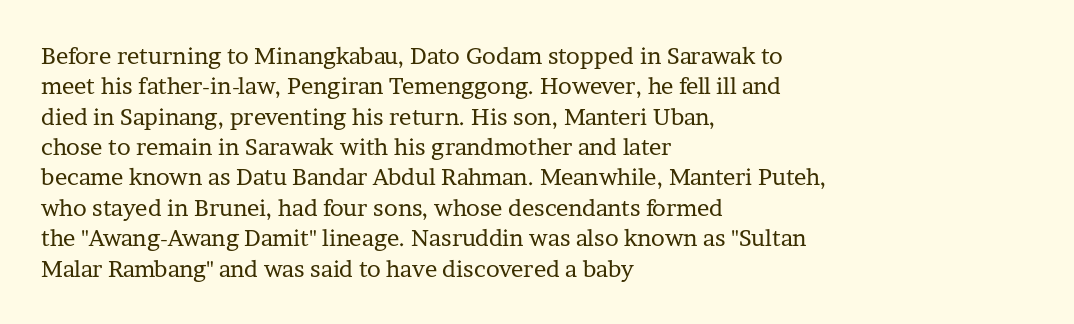
The image shows 23 px text type, upright; set left-aligned, normal line spacing (1.32x), normal letter spacing, not underlined.
